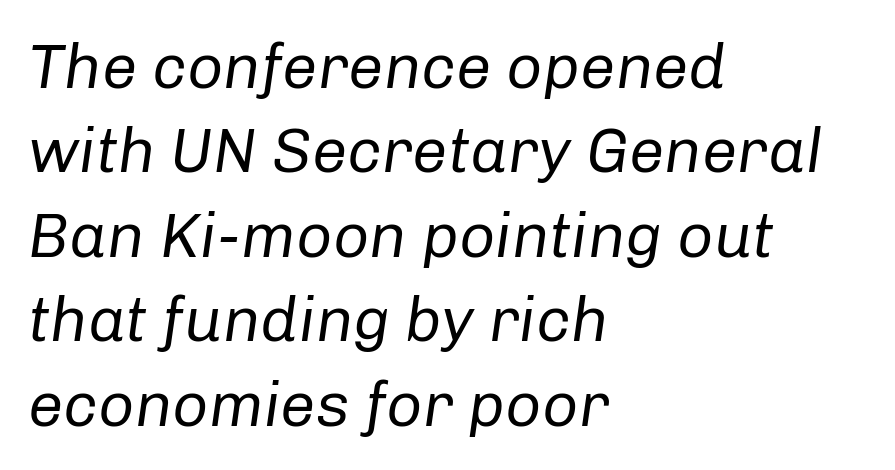
Q: Is the text bold? A: No.
Q: Is the text italic (slanted)? A: Yes, it leans right by about 8 degrees.
Q: Is the text underlined? A: No.
Q: How is the paragraph aligned? A: Left-aligned.
Q: Is the spacing between letters normal or unusually wide? A: Normal.
Q: Is the spacing between lines tight, normal or loose? A: Normal.
Q: Width (condensed, normal, or wide)? A: Normal.
Q: Stroke contrast? A: Low.
Q: x-height? A: Medium.
Q: Monospaced? A: No.
